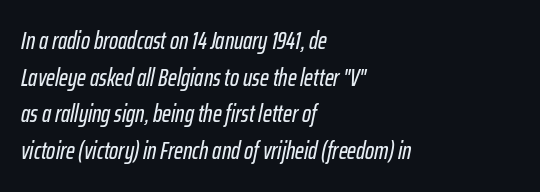
The image shows 24 px text type, italic (leaning right); set left-aligned, normal line spacing (1.53x), normal letter spacing, not underlined.
